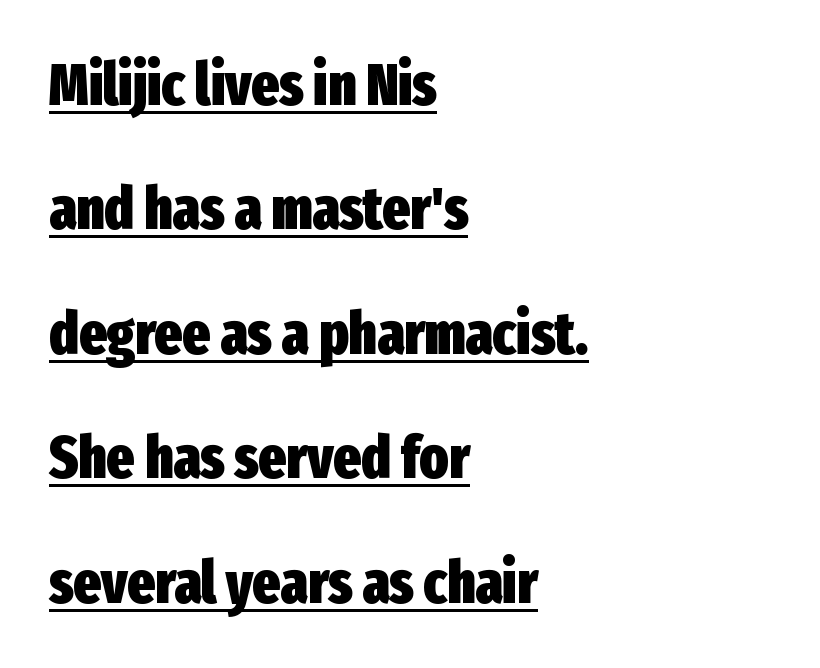
Q: Is the text bold? A: Yes.
Q: Is the text italic (slanted)? A: No, it is upright.
Q: Is the typeface a serif or a sans-serif typeface? A: Sans-serif.
Q: Is the text underlined? A: Yes.
Q: How is the paragraph aligned? A: Left-aligned.
Q: Is the spacing between letters normal or unusually wide? A: Normal.
Q: Is the spacing between lines tight, normal or loose? A: Loose.
Q: Width (condensed, normal, or wide)? A: Condensed.
Q: Stroke contrast? A: Low.
Q: x-height? A: Medium.
Q: Monospaced? A: No.
